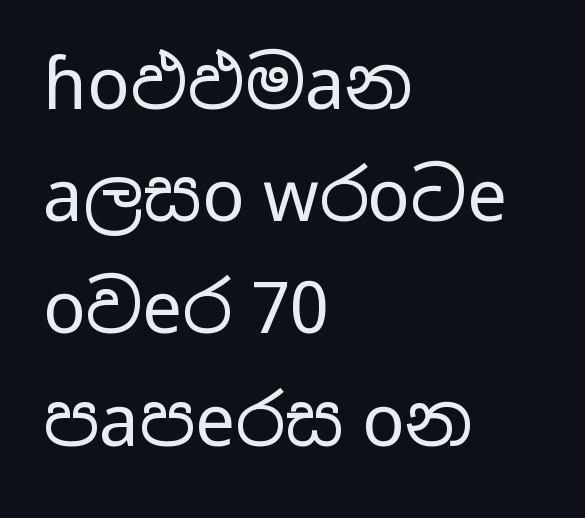
Q: Is the text bold? A: No.
Q: Is the text italic (slanted)? A: No, it is upright.
Q: Is the typeface a serif or a sans-serif typeface? A: Sans-serif.
Q: Is the text underlined? A: No.
Q: How is the paragraph aligned? A: Left-aligned.
Q: Is the spacing between letters normal or unusually wide? A: Normal.
Q: Is the spacing between lines tight, normal or loose? A: Normal.
Q: Width (condensed, normal, or wide)? A: Wide.
Q: Stroke contrast? A: Low.
Q: x-height? A: Medium.
Q: Monospaced? A: No.
